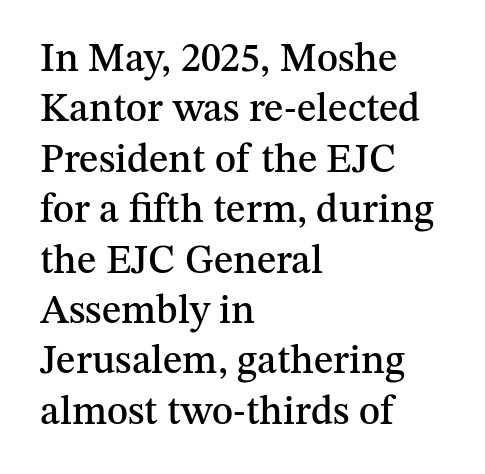
Q: Is the text italic (slanted)? A: No, it is upright.
Q: Is the typeface a serif or a sans-serif typeface? A: Serif.
Q: Is the text underlined? A: No.
Q: How is the paragraph aligned? A: Left-aligned.
Q: Is the spacing between letters normal or unusually wide? A: Normal.
Q: Is the spacing between lines tight, normal or loose? A: Normal.
Q: Width (condensed, normal, or wide)? A: Normal.
Q: Stroke contrast? A: Medium.
Q: x-height? A: Medium.
Q: Monospaced? A: No.
